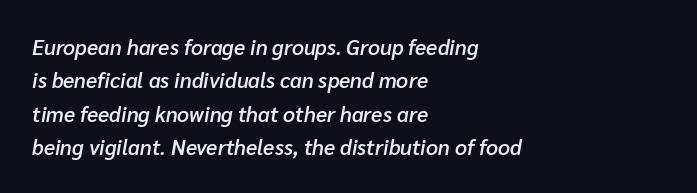
Q: Is the text bold? A: Semi-bold.
Q: Is the text italic (slanted)? A: Yes, it leans right by about 10 degrees.
Q: Is the text underlined? A: No.
Q: How is the paragraph aligned? A: Left-aligned.
Q: Is the spacing between letters normal or unusually wide? A: Normal.
Q: Is the spacing between lines tight, normal or loose? A: Normal.
